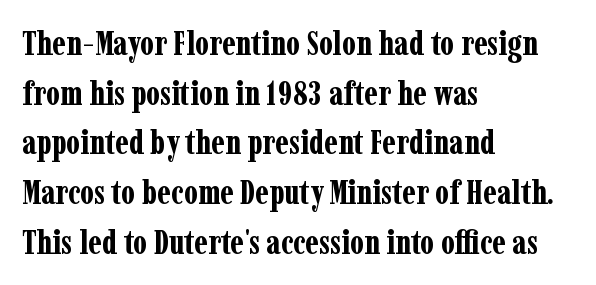
{"serif": "yes", "italic": "no", "bold": "yes", "weight": "bold", "width": "condensed", "stroke_contrast": "low", "x_height": "medium", "monospaced": "no", "underline": "no", "align": "left", "line_spacing": "normal", "line_spacing_ratio": 1.46, "letter_spacing": "normal", "letter_spacing_em": 0.0, "glyph_px": 34}
